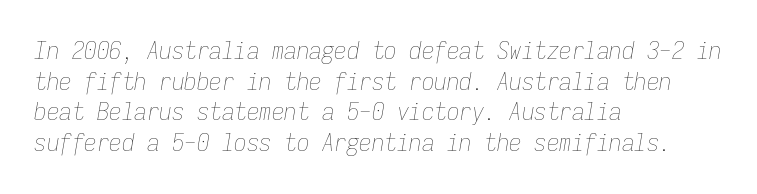
Inter-character spacing is left at the font's built-in metrics. Counters stay open thanks to moderate or lighter strokes. Notice how the passage keeps a crisp vertical edge on the left only. Clear beneath every line of the passage.
